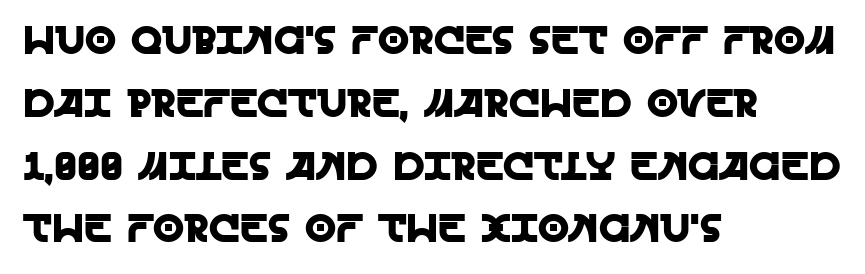
The typeface chosen for these lines omits serifs. Quick note: not italic, upright. Compared with typical paragraphs, the rows here are spaced about the same. Teacher's note: observe the even left margin — that is flush-left alignment. The string is rendered with underlining switched off. Proportional: the letters do not fall into vertical columns.
